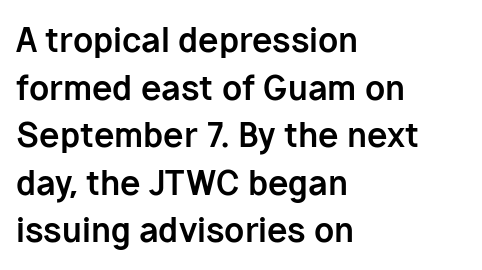
Q: Is the text bold? A: Yes.
Q: Is the text italic (slanted)? A: No, it is upright.
Q: Is the typeface a serif or a sans-serif typeface? A: Sans-serif.
Q: Is the text underlined? A: No.
Q: How is the paragraph aligned? A: Left-aligned.
Q: Is the spacing between letters normal or unusually wide? A: Normal.
Q: Is the spacing between lines tight, normal or loose? A: Normal.
Q: Width (condensed, normal, or wide)? A: Normal.
Q: Stroke contrast? A: Low.
Q: x-height? A: Medium.
Q: Monospaced? A: No.
